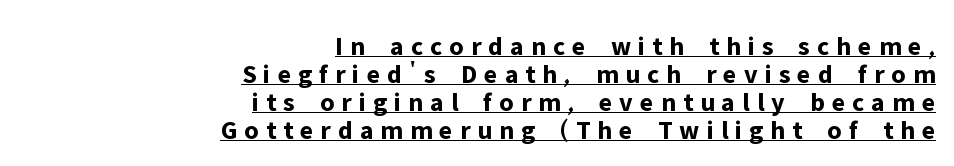
Q: Is the text bold? A: Yes.
Q: Is the text italic (slanted)? A: No, it is upright.
Q: Is the text underlined? A: Yes.
Q: How is the paragraph aligned? A: Right-aligned.
Q: Is the spacing between letters normal or unusually wide? A: Unusually wide.
Q: Is the spacing between lines tight, normal or loose? A: Tight.
